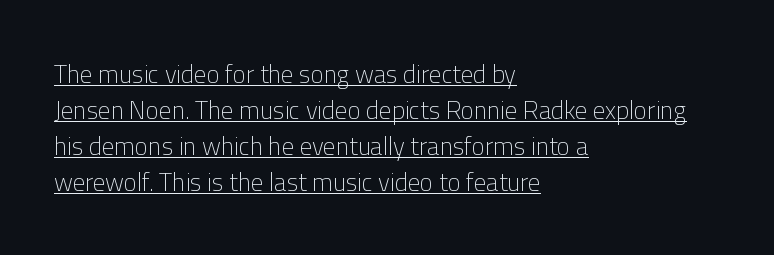
Q: Is the text bold? A: No.
Q: Is the text italic (slanted)? A: No, it is upright.
Q: Is the text underlined? A: Yes.
Q: How is the paragraph aligned? A: Left-aligned.
Q: Is the spacing between letters normal or unusually wide? A: Normal.
Q: Is the spacing between lines tight, normal or loose? A: Normal.
